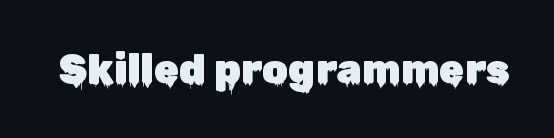
Students, note that the glyphs here touch the page at normal intervals. The gap between lines stays unmarked. The characters display no serif detailing; their extremities are plain. You could not count columns in this text — the font is proportionally spaced. Posture: straight, roman, zero tilt.
